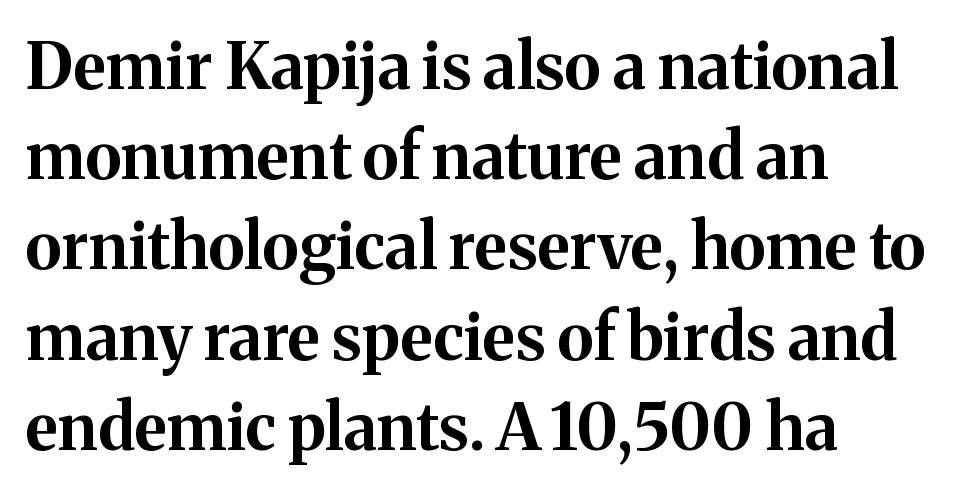
The face used here is proportionally spaced, like ordinary book or web type. The font family rendered here belongs to the serif group. If you measured baseline to baseline, you'd find a middling distance. Casual observation: everything's shoved over to the left. The zone under the glyphs is completely vacant.
